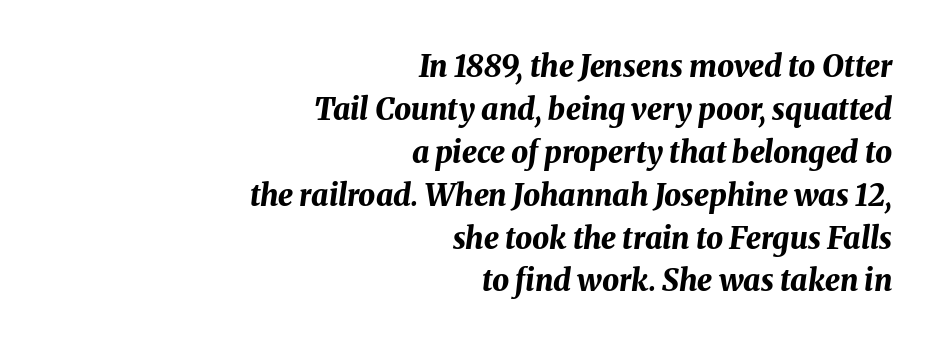
The image shows 30 px bold type, italic (leaning right); set right-aligned, normal line spacing (1.43x), normal letter spacing, not underlined; medium stroke contrast and a medium x-height.
